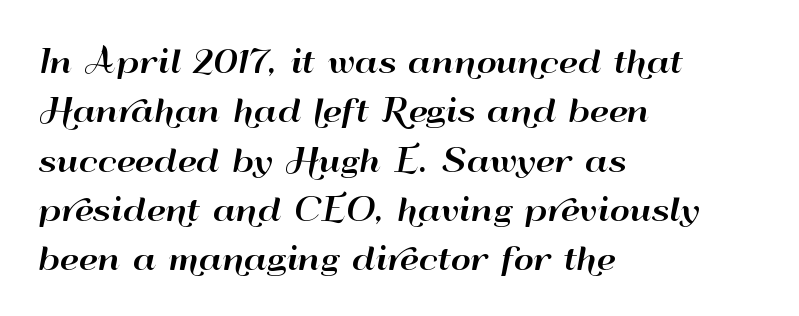
The image shows 31 px wide sans-serif type; set left-aligned, normal line spacing (1.59x), normal letter spacing, not underlined; high stroke contrast and a small x-height.
